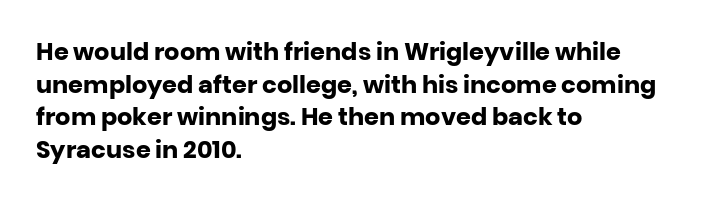
The rendering uses a moderate line-height, typical for paragraphs. The typography opts for an upright posture over an oblique one. Each word holds together tightly as a unit, with standard inter-letter gaps. Left-aligned paragraph, ragged on the right. The sample has been set heavy, in full bold. The string is rendered with underlining switched off.
